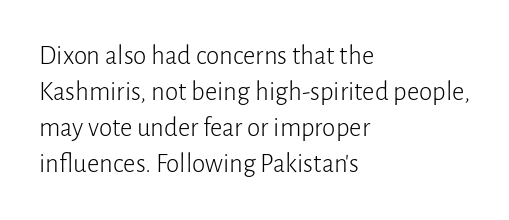
{"italic": "no", "bold": "no", "underline": "no", "align": "left", "line_spacing": "normal", "line_spacing_ratio": 1.33, "letter_spacing": "normal", "letter_spacing_em": 0.0, "glyph_px": 27}
